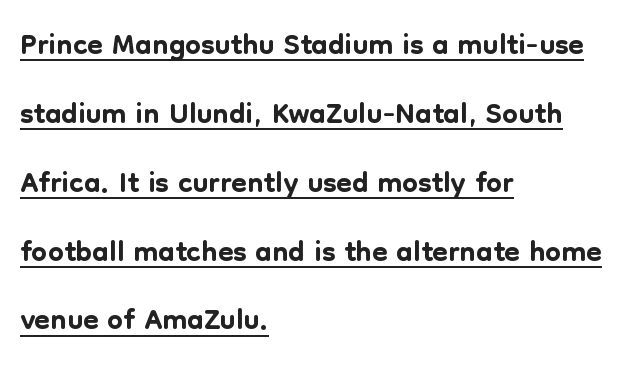
The image shows 45 px sans-serif type, upright; set left-aligned, normal line spacing (1.53x), normal letter spacing, underlined; low stroke contrast and a medium x-height.
